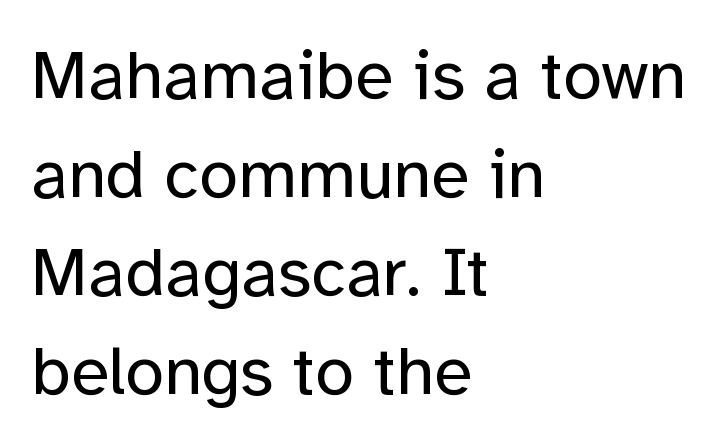
Check where the strokes stop: nothing finishes them off — pure sans. Vertical stems look standard width or narrower in stroke. Think of a printed novel: that variable character pitch is what you see here. Spacing between characters is what you'd get straight out of the box. The rag falls on the right side of this text block.
